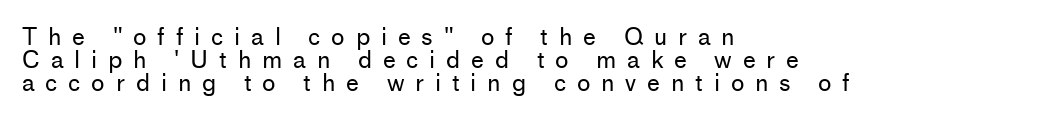
{"italic": "no", "bold": "no", "underline": "no", "align": "left", "line_spacing": "tight", "line_spacing_ratio": 1.01, "letter_spacing": "wide", "letter_spacing_em": 0.47, "glyph_px": 23}
